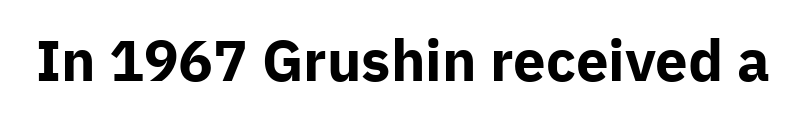
Proportional: the letters do not fall into vertical columns. These lines were composed using upright roman letters. Quick note: underline off. Look at the bottom of the vertical strokes: they stop flat, with no serifs. Look at the stroke-to-counter ratio: heavy, a bold.
